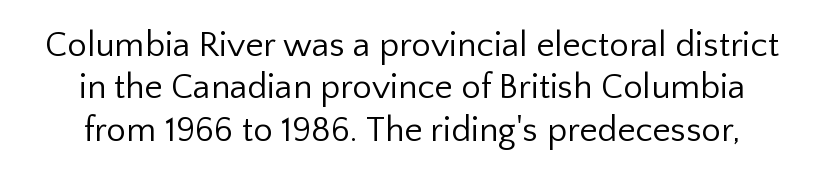
Q: Is the text bold? A: No.
Q: Is the text italic (slanted)? A: No, it is upright.
Q: Is the typeface a serif or a sans-serif typeface? A: Sans-serif.
Q: Is the text underlined? A: No.
Q: Is the spacing between letters normal or unusually wide? A: Normal.
Q: Width (condensed, normal, or wide)? A: Normal.
Q: Stroke contrast? A: Low.
Q: x-height? A: Medium.
Q: Monospaced? A: No.
